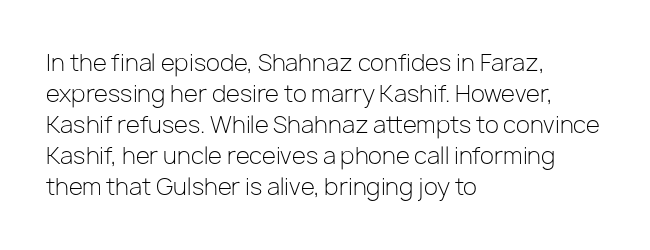
Q: Is the text bold? A: No.
Q: Is the text italic (slanted)? A: No, it is upright.
Q: Is the text underlined? A: No.
Q: How is the paragraph aligned? A: Left-aligned.
Q: Is the spacing between letters normal or unusually wide? A: Normal.
Q: Is the spacing between lines tight, normal or loose? A: Normal.
